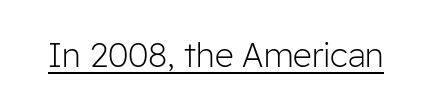
Unlike italic type, these characters show no tilt at all. Do the characters align in a grid? No, the font is proportional. Ink coverage per letter is moderate at most. Nothing sits at the stroke ends, so this counts as sans-serif. Quick note: underline on. These lines keep a tight, regular rhythm from letter to letter.
